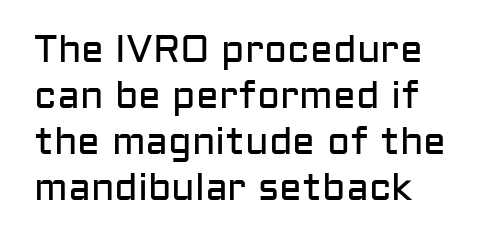
Q: Is the text bold? A: No.
Q: Is the text italic (slanted)? A: No, it is upright.
Q: Is the typeface a serif or a sans-serif typeface? A: Sans-serif.
Q: Is the text underlined? A: No.
Q: Is the spacing between letters normal or unusually wide? A: Normal.
Q: Width (condensed, normal, or wide)? A: Normal.
Q: Stroke contrast? A: Low.
Q: x-height? A: Medium.
Q: Monospaced? A: No.
